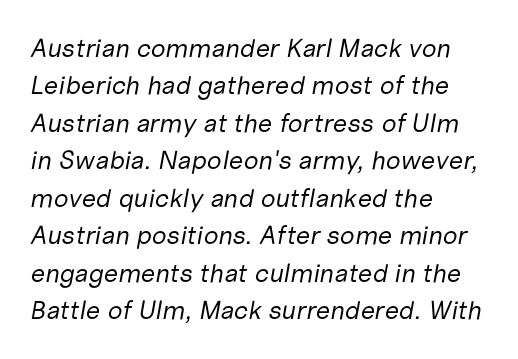
Default kerning and tracking; the words read as compact shapes. Caption: multi-line text, flush left, ragged right. The leading is moderate, giving the passage an even texture. Each row of text sits above clean, open space.
